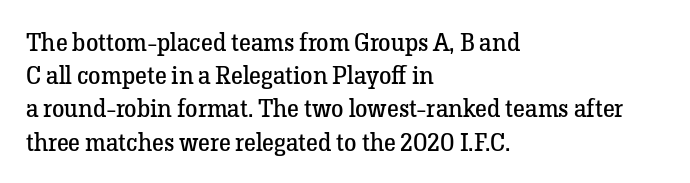
{"italic": "no", "bold": "no", "underline": "no", "align": "left", "line_spacing": "normal", "line_spacing_ratio": 1.33, "letter_spacing": "normal", "letter_spacing_em": 0.0, "glyph_px": 25}
